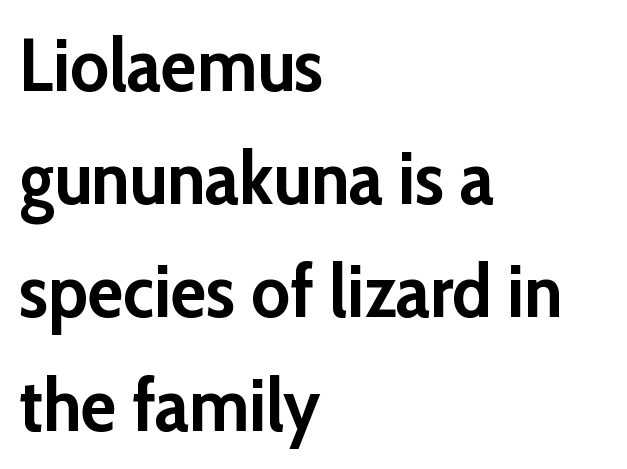
{"serif": "no", "italic": "no", "bold": "yes", "weight": "semibold", "width": "normal", "stroke_contrast": "low", "x_height": "medium", "monospaced": "no", "underline": "no", "align": "left", "line_spacing": "normal", "line_spacing_ratio": 1.53, "letter_spacing": "normal", "letter_spacing_em": 0.0, "glyph_px": 74}
